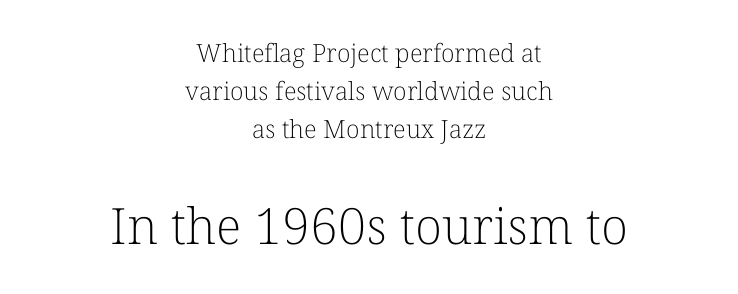
{"serif": "yes", "italic": "no", "bold": "no", "weight": "light", "width": "normal", "stroke_contrast": "low", "x_height": "medium", "monospaced": "no", "underline": "no", "align": "center", "line_spacing": "normal", "line_spacing_ratio": 1.53, "letter_spacing": "normal", "letter_spacing_em": 0.0, "larger_block": "second", "size_ratio": 2.0, "glyph_px": 50}
